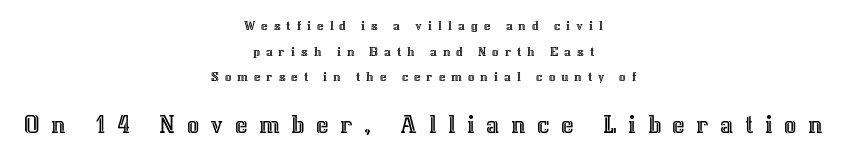
{"italic": "no", "underline": "no", "align": "center", "line_spacing_ratio": 1.83, "letter_spacing": "wide", "letter_spacing_em": 0.42, "larger_block": "second", "size_ratio": 1.93, "glyph_px": 27}
